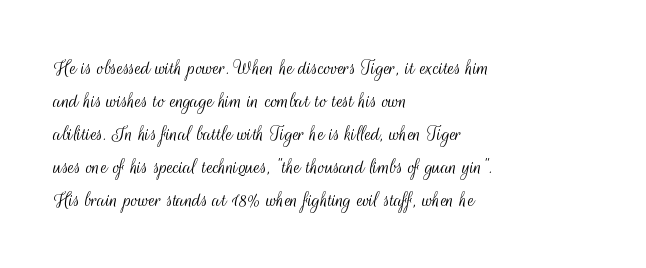
Honestly, the row spacing looks completely unremarkable. Caption: face not bold, strokes unweighted. This rendering features lettering with no underline. The setting favours the left margin, as ordinary paragraphs usually do.
